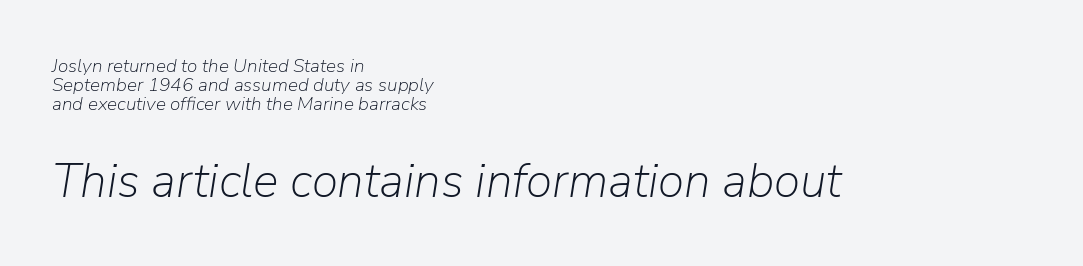
Successive baselines arrive quickly, one right under another. The second block has been scaled up relative to the first. This sample is left-justified, so line endings fall wherever the words run out. Is this a fixed-width face? No — the glyphs have proportional, varying widths. Is the letter spacing exaggerated? No — it looks like the ordinary default. Designer's note — italics engaged.
